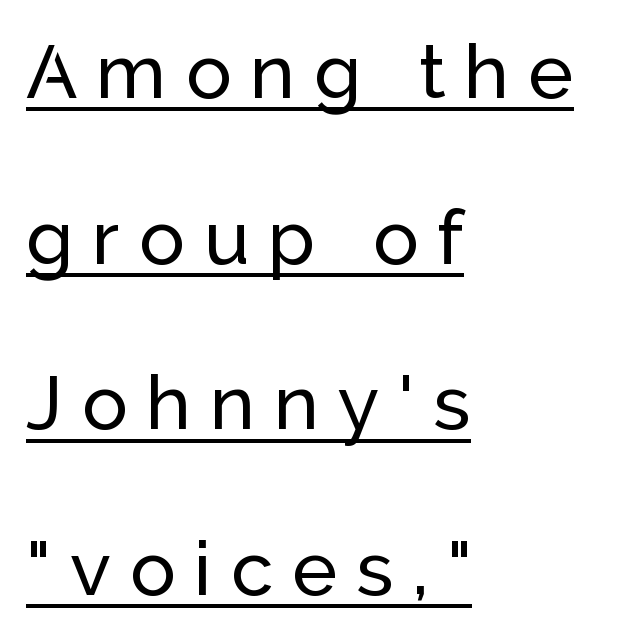
{"serif": "no", "italic": "no", "width": "normal", "stroke_contrast": "low", "x_height": "medium", "monospaced": "no", "underline": "yes", "align": "left", "line_spacing": "loose", "line_spacing_ratio": 2.18, "letter_spacing": "wide", "letter_spacing_em": 0.25, "glyph_px": 76}
